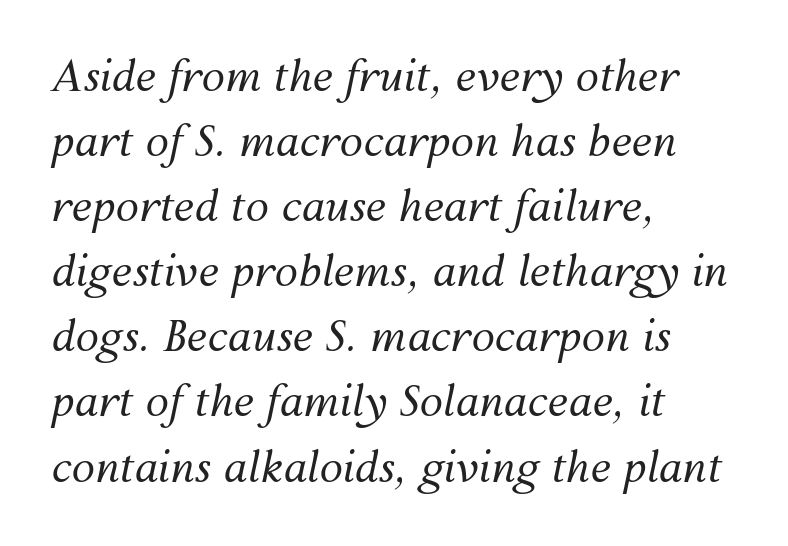
Looking at the ascenders, they clearly lean. All the whitespace from short lines collects on the right. Glyph-to-glyph distance matches everyday printed text. The font sits on the lighter half of the weight spectrum, regular included. The rendering uses natural spacing where letterforms have individual widths. Just letters on the line, the space beneath them empty.
